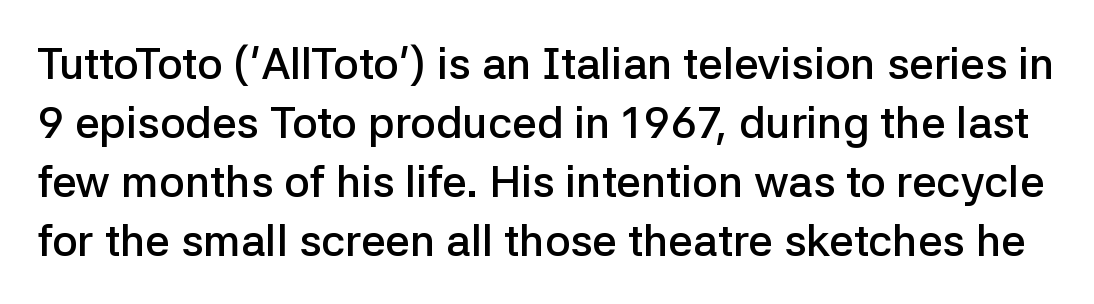
{"serif": "no", "italic": "no", "bold": "semi", "weight": "semibold", "width": "normal", "stroke_contrast": "low", "x_height": "medium", "monospaced": "no", "underline": "no", "line_spacing": "normal", "line_spacing_ratio": 1.34, "letter_spacing": "normal", "letter_spacing_em": 0.0, "glyph_px": 44}
